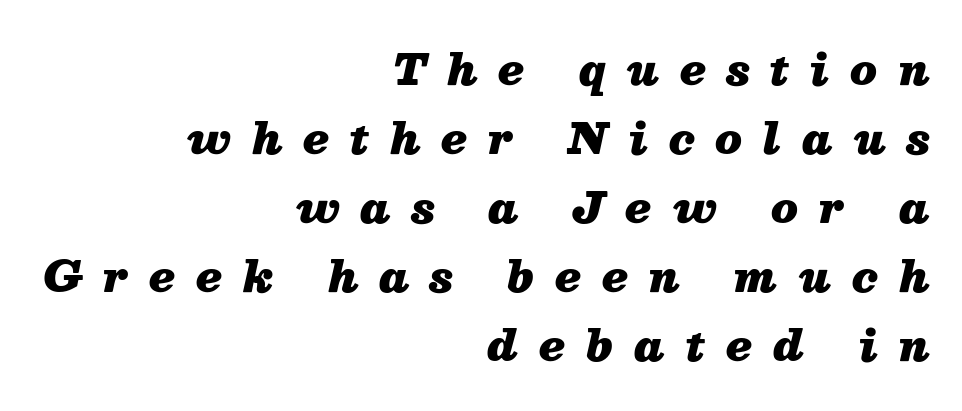
The image shows 42 px heavy type, italic (leaning right); set right-aligned, normal line spacing (1.64x), unusually wide letter spacing (+0.5 em), not underlined; medium stroke contrast and a medium x-height.
